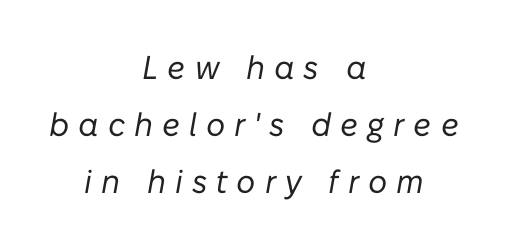
Q: Is the text bold? A: No.
Q: Is the text italic (slanted)? A: Yes, it leans right by about 10 degrees.
Q: Is the text underlined? A: No.
Q: How is the paragraph aligned? A: Centered.
Q: Is the spacing between letters normal or unusually wide? A: Unusually wide.
Q: Width (condensed, normal, or wide)? A: Normal.
Q: Stroke contrast? A: Low.
Q: x-height? A: Medium.
Q: Monospaced? A: No.
